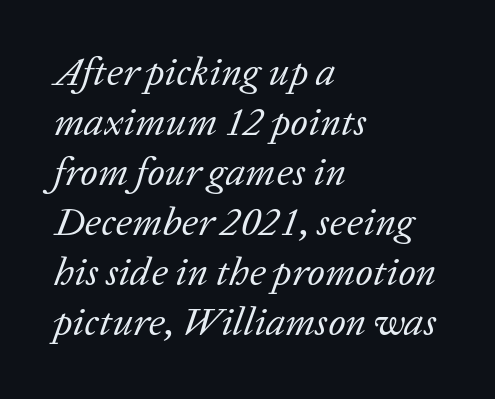
{"serif": "yes", "italic": "yes", "lean": "right", "slant_degrees": 20, "bold": "no", "weight": "regular", "width": "normal", "stroke_contrast": "low", "x_height": "medium", "monospaced": "no", "underline": "no", "align": "left", "line_spacing": "normal", "line_spacing_ratio": 1.25, "letter_spacing": "normal", "letter_spacing_em": 0.0, "glyph_px": 40}
